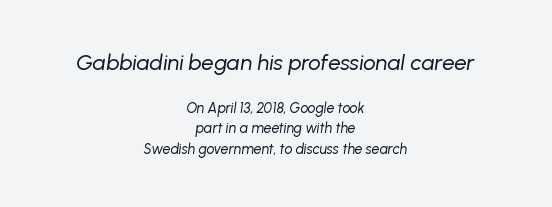
The image shows 22 px text type, italic (leaning right); set centered, normal line spacing (1.46x), normal letter spacing, not underlined; the first (top) block is 1.57x larger.
